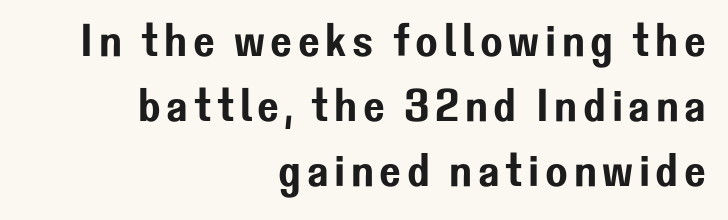
Students, observe: this is what conventionally led text looks like. Each letter's strokes conclude bluntly, with no projecting serifs. Plain, unruled lines of type. Ordinary non-slanted type is in use.
